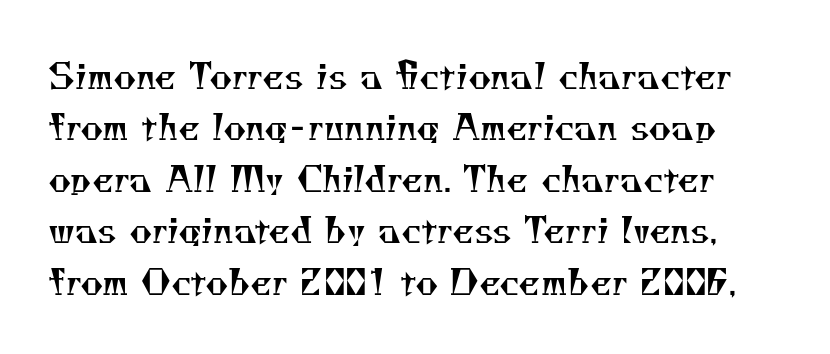
Q: Is the text bold? A: No.
Q: Is the typeface a serif or a sans-serif typeface? A: Serif.
Q: Is the text underlined? A: No.
Q: Is the spacing between letters normal or unusually wide? A: Normal.
Q: Is the spacing between lines tight, normal or loose? A: Normal.
Q: Width (condensed, normal, or wide)? A: Normal.
Q: Stroke contrast? A: Medium.
Q: x-height? A: Small.
Q: Monospaced? A: No.
